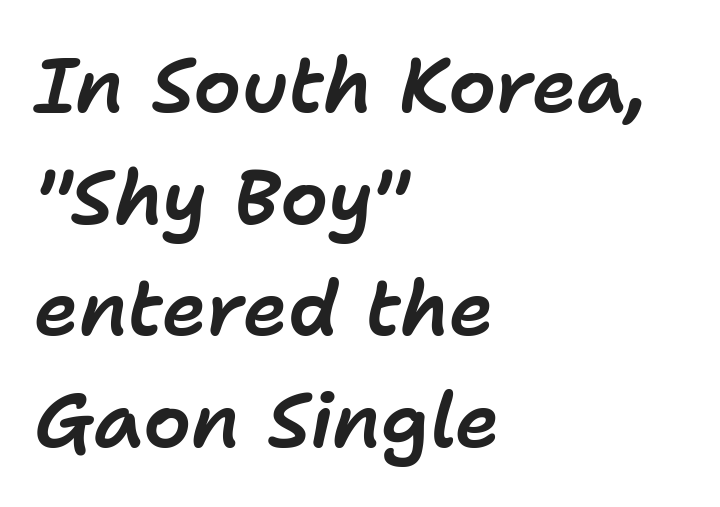
The image shows 76 px text type, italic (leaning right); set left-aligned, normal line spacing (1.47x), normal letter spacing, not underlined; low stroke contrast and a medium x-height.
